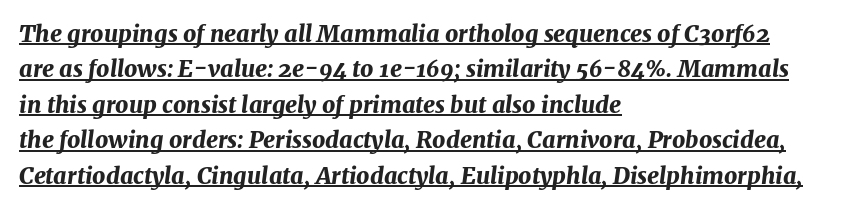
The image shows 23 px bold type, italic (leaning right); set left-aligned, normal line spacing (1.54x), normal letter spacing, underlined.
